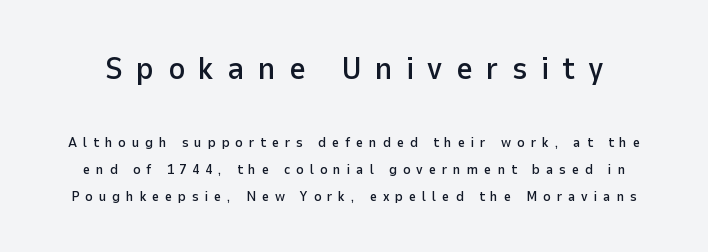
Type without underlining. You could not count columns in this text — the font is proportionally spaced. If you squint, the top block still reads clearly — it's the larger of the two. This sample trades compactness for vertical openness between lines.
